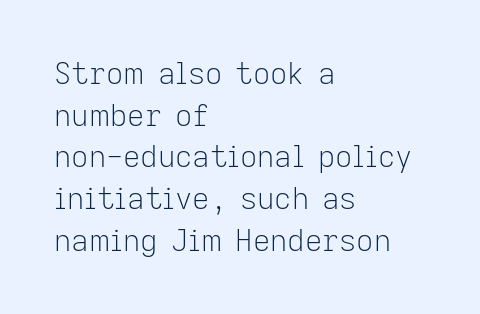
The image shows 30 px light sans-serif type, upright; set left-aligned, normal line spacing (1.39x), normal letter spacing, not underlined; low stroke contrast and a medium x-height.
